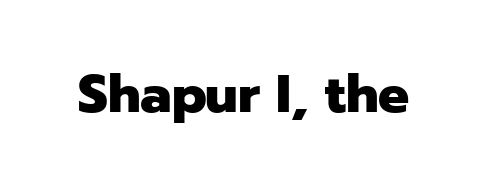
Q: Is the text bold? A: Yes.
Q: Is the text italic (slanted)? A: No, it is upright.
Q: Is the typeface a serif or a sans-serif typeface? A: Sans-serif.
Q: Is the text underlined? A: No.
Q: Is the spacing between letters normal or unusually wide? A: Normal.
Q: Width (condensed, normal, or wide)? A: Normal.
Q: Stroke contrast? A: Low.
Q: x-height? A: Medium.
Q: Monospaced? A: No.
